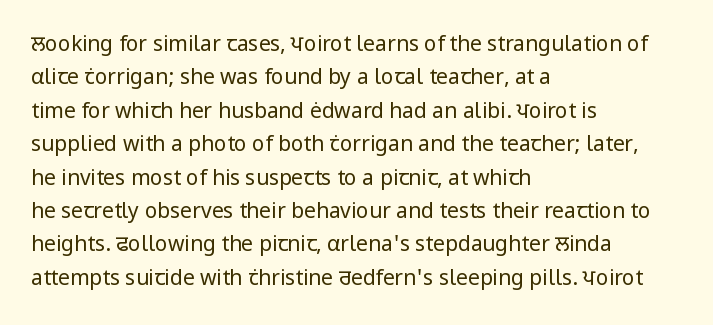
{"italic": "no", "bold": "no", "underline": "no", "align": "left", "line_spacing": "normal", "line_spacing_ratio": 1.59, "letter_spacing": "normal", "letter_spacing_em": 0.0, "glyph_px": 21}
